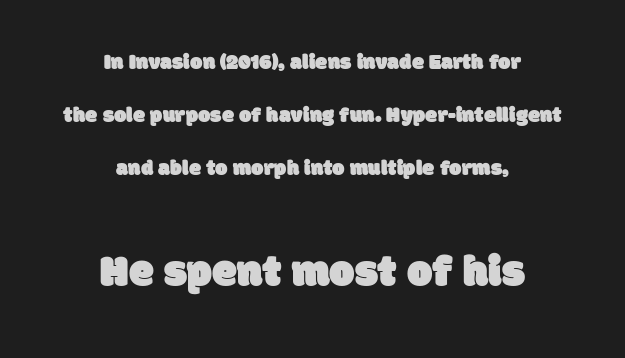
{"serif": "no", "width": "normal", "stroke_contrast": "low", "x_height": "large", "monospaced": "no", "underline": "no", "align": "center", "line_spacing": "loose", "line_spacing_ratio": 2.4, "letter_spacing": "normal", "letter_spacing_em": 0.0, "larger_block": "second", "size_ratio": 2.05, "glyph_px": 45}
